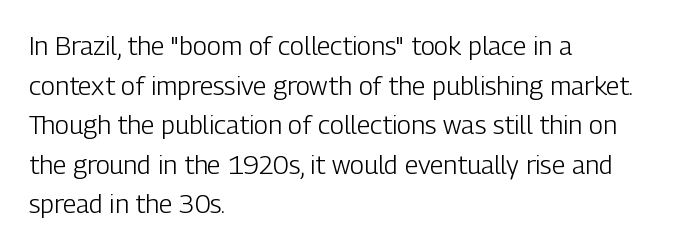
The block of text has a typical density, with ordinary space between rows. The line texture is even and compact thanks to regular tracking. Nothing heavy about these letters — not bold at all. Which margin do the lines hug? The left one — the right edge is uneven.
